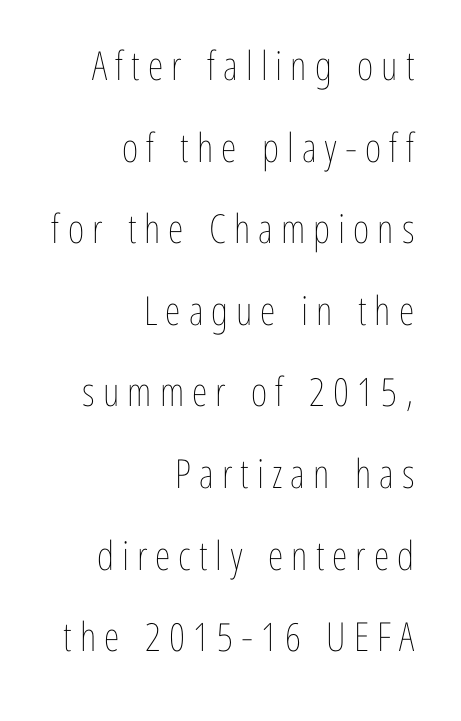
Q: Is the text bold? A: No.
Q: Is the text italic (slanted)? A: No, it is upright.
Q: Is the text underlined? A: No.
Q: How is the paragraph aligned? A: Right-aligned.
Q: Is the spacing between letters normal or unusually wide? A: Unusually wide.
Q: Is the spacing between lines tight, normal or loose? A: Loose.
Q: Width (condensed, normal, or wide)? A: Condensed.
Q: Stroke contrast? A: Low.
Q: x-height? A: Medium.
Q: Monospaced? A: No.
